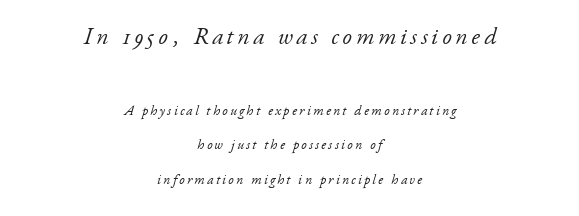
{"italic": "yes", "lean": "right", "slant_degrees": 17, "bold": "no", "underline": "no", "align": "center", "line_spacing": "loose", "line_spacing_ratio": 2.48, "larger_block": "first", "size_ratio": 1.71, "glyph_px": 24}
